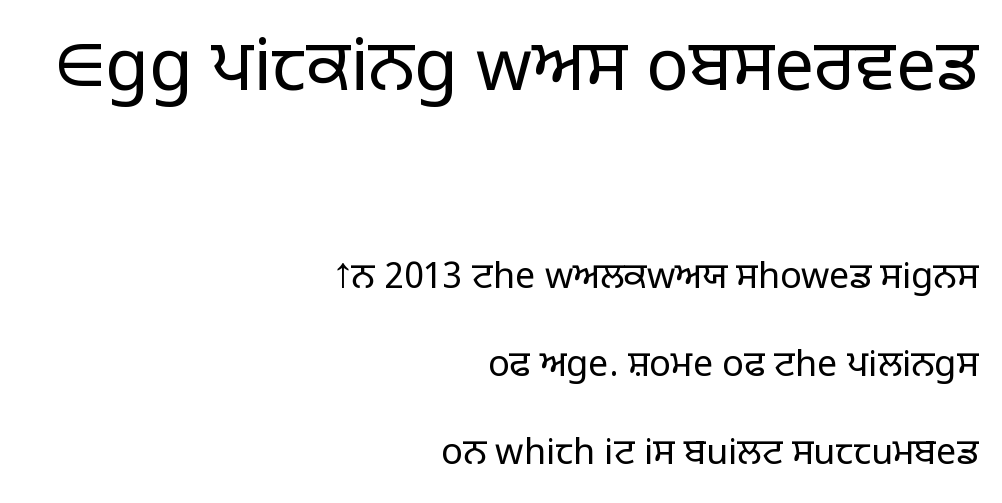
Descenders hang freely into open space. No letter is thick-stroked: the sample isn't bold. This is sans-serif lettering, the kind often seen on screens and signage. Note the varied advance widths — an 'i' is clearly narrower than an 'm'. Honestly, the rows look like they've been pulled way apart.
